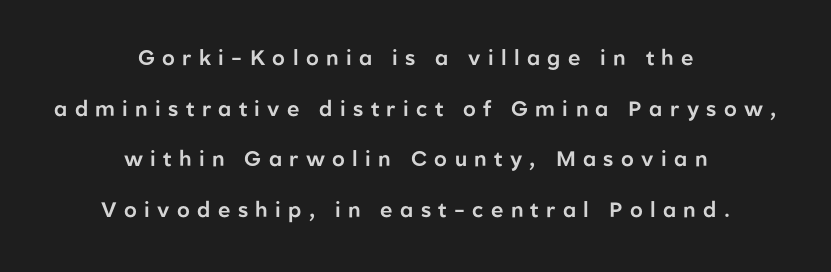
The image shows 21 px text type, upright; set centered, loose line spacing (2.41x), unusually wide letter spacing (+0.35 em), not underlined.
